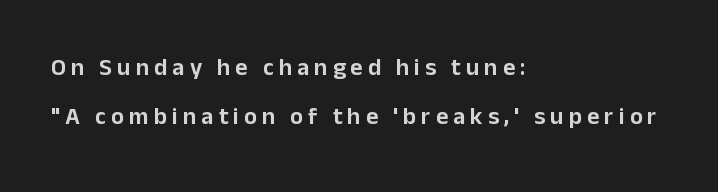
The image shows 24 px text type, upright; set left-aligned, loose line spacing (2.04x), unusually wide letter spacing (+0.21 em), not underlined.
